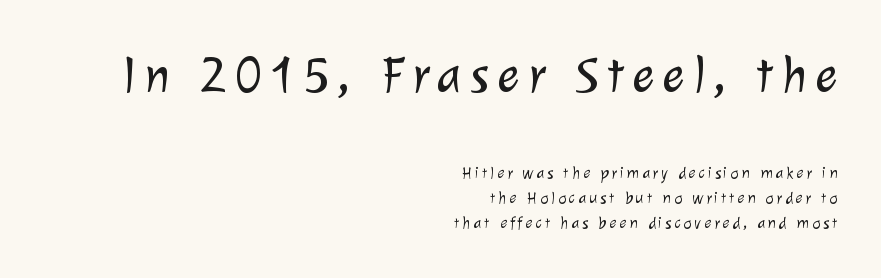
The image shows 52 px light sans-serif type; set right-aligned, normal line spacing (1.47x), not underlined; the first (top) block is 3.06x larger; low stroke contrast and a medium x-height.
